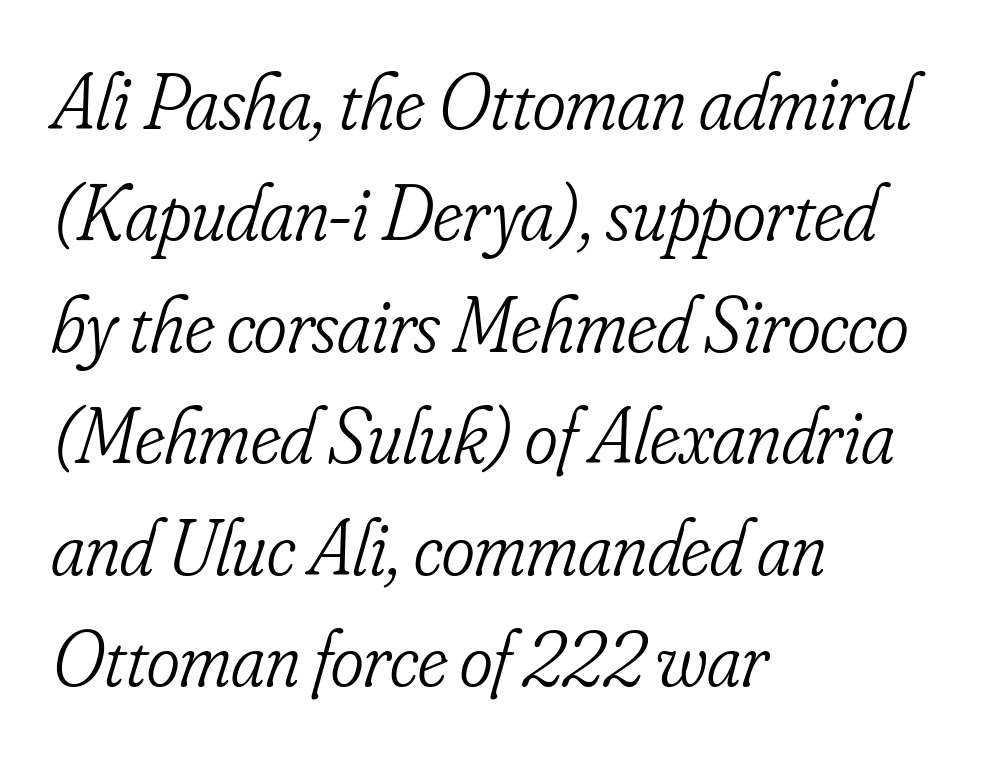
Q: Is the text bold? A: No.
Q: Is the text italic (slanted)? A: Yes, it leans right by about 16 degrees.
Q: Is the typeface a serif or a sans-serif typeface? A: Serif.
Q: Is the text underlined? A: No.
Q: How is the paragraph aligned? A: Left-aligned.
Q: Is the spacing between letters normal or unusually wide? A: Normal.
Q: Is the spacing between lines tight, normal or loose? A: Normal.
Q: Width (condensed, normal, or wide)? A: Condensed.
Q: Stroke contrast? A: Low.
Q: x-height? A: Small.
Q: Monospaced? A: No.
